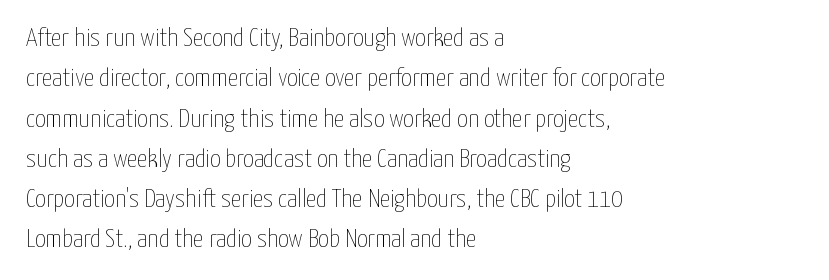
Q: Is the text bold? A: No.
Q: Is the text italic (slanted)? A: No, it is upright.
Q: Is the text underlined? A: No.
Q: How is the paragraph aligned? A: Left-aligned.
Q: Is the spacing between letters normal or unusually wide? A: Normal.
Q: Is the spacing between lines tight, normal or loose? A: Normal.
